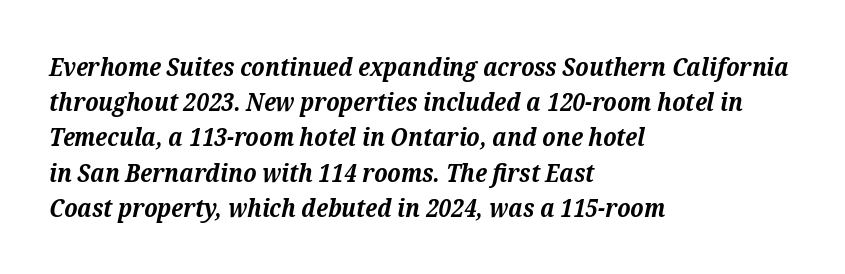
{"italic": "yes", "lean": "right", "slant_degrees": 12, "bold": "yes", "underline": "no", "align": "left", "line_spacing": "normal", "line_spacing_ratio": 1.41, "letter_spacing": "normal", "letter_spacing_em": 0.0, "glyph_px": 25}
